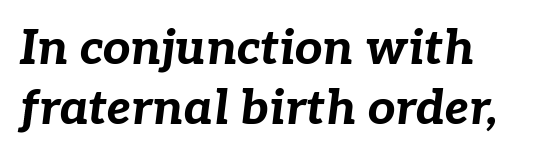
Q: Is the text bold? A: Yes.
Q: Is the text italic (slanted)? A: Yes, it leans right by about 7 degrees.
Q: Is the text underlined? A: No.
Q: How is the paragraph aligned? A: Left-aligned.
Q: Is the spacing between letters normal or unusually wide? A: Normal.
Q: Width (condensed, normal, or wide)? A: Normal.
Q: Stroke contrast? A: Low.
Q: x-height? A: Medium.
Q: Monospaced? A: No.
